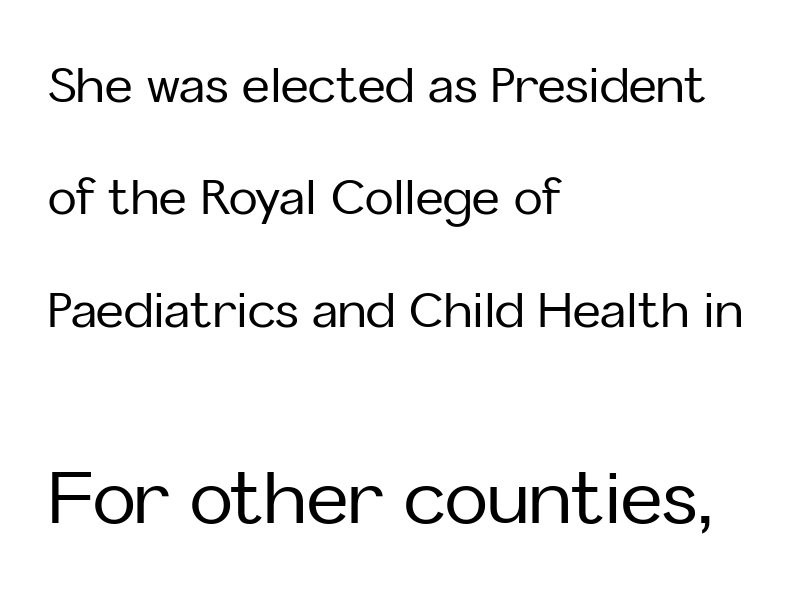
{"serif": "no", "italic": "no", "width": "normal", "stroke_contrast": "low", "x_height": "medium", "monospaced": "no", "underline": "no", "align": "left", "line_spacing": "loose", "line_spacing_ratio": 2.34, "letter_spacing": "normal", "letter_spacing_em": 0.0, "larger_block": "second", "size_ratio": 1.5, "glyph_px": 72}
